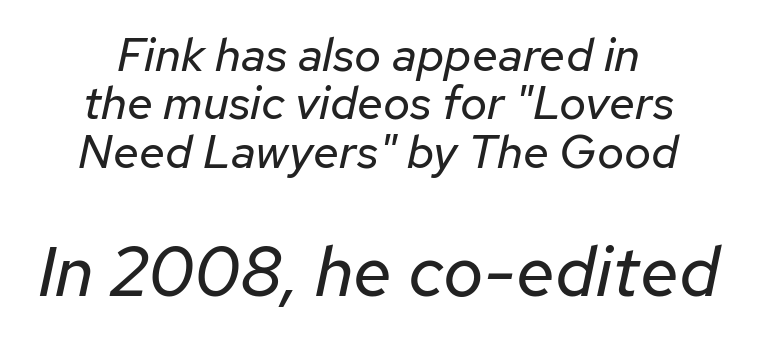
{"italic": "yes", "lean": "right", "slant_degrees": 12, "bold": "no", "weight": "regular", "width": "normal", "stroke_contrast": "low", "x_height": "medium", "monospaced": "no", "underline": "no", "align": "center", "line_spacing": "tight", "line_spacing_ratio": 1.03, "letter_spacing": "normal", "letter_spacing_em": 0.0, "larger_block": "second", "size_ratio": 1.49, "glyph_px": 70}
